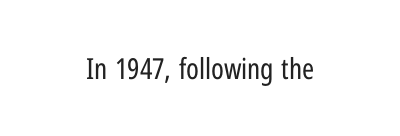
Does the type have serifs? No, each stem ends abruptly. The letters advance in unequal steps, a hallmark of proportional type. On a weight scale, this lands at 450 or below. Inter-character spacing is left at the font's built-in metrics. The space beneath each line is pristine and unruled. Posture: vertical.
